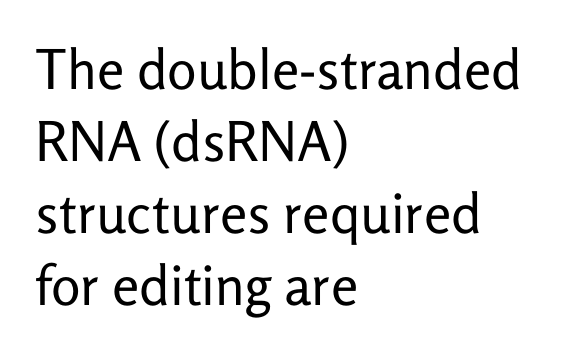
Q: Is the text bold? A: No.
Q: Is the text italic (slanted)? A: No, it is upright.
Q: Is the typeface a serif or a sans-serif typeface? A: Sans-serif.
Q: Is the text underlined? A: No.
Q: How is the paragraph aligned? A: Left-aligned.
Q: Is the spacing between letters normal or unusually wide? A: Normal.
Q: Is the spacing between lines tight, normal or loose? A: Normal.
Q: Width (condensed, normal, or wide)? A: Normal.
Q: Stroke contrast? A: Low.
Q: x-height? A: Medium.
Q: Monospaced? A: No.
